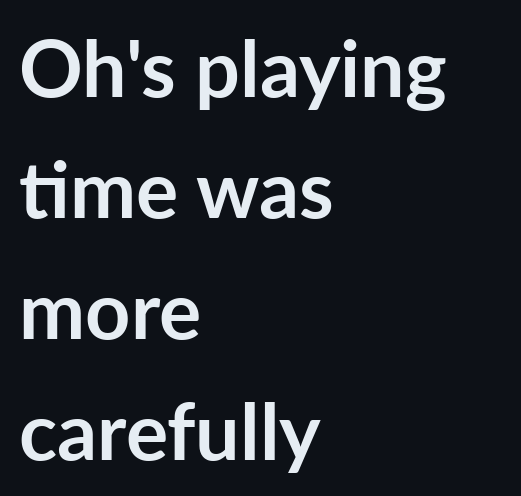
The image shows 79 px semibold sans-serif type, upright; set left-aligned, normal line spacing (1.53x), normal letter spacing, not underlined; low stroke contrast and a medium x-height.
